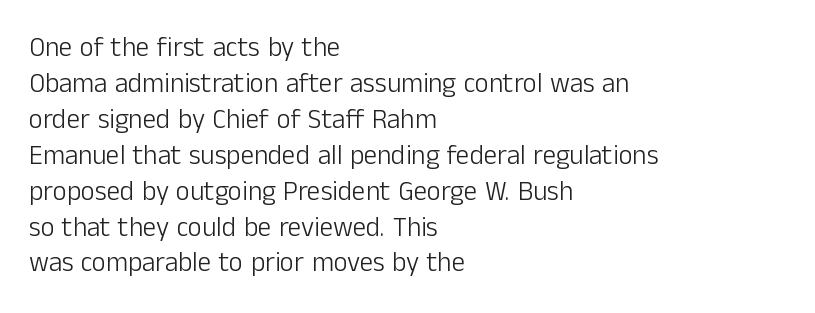
{"italic": "no", "bold": "no", "underline": "no", "align": "left", "line_spacing": "normal", "line_spacing_ratio": 1.33, "letter_spacing": "normal", "letter_spacing_em": 0.0, "glyph_px": 27}
